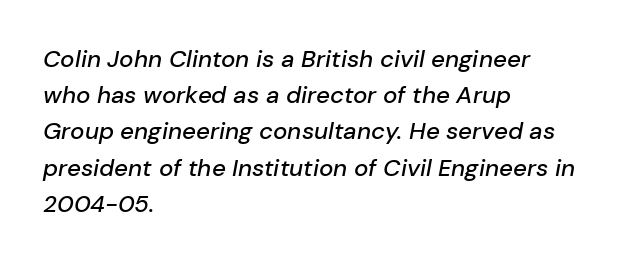
Q: Is the text italic (slanted)? A: Yes, it leans right by about 10 degrees.
Q: Is the text underlined? A: No.
Q: How is the paragraph aligned? A: Left-aligned.
Q: Is the spacing between letters normal or unusually wide? A: Normal.
Q: Is the spacing between lines tight, normal or loose? A: Normal.
